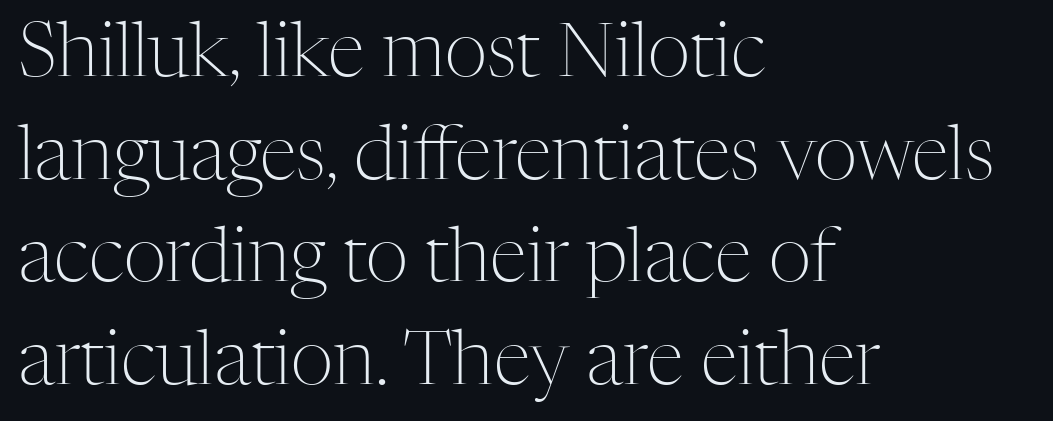
{"serif": "yes", "italic": "no", "bold": "no", "weight": "light", "width": "normal", "stroke_contrast": "medium", "x_height": "medium", "monospaced": "no", "underline": "no", "align": "left", "line_spacing": "normal", "line_spacing_ratio": 1.37, "letter_spacing": "normal", "letter_spacing_em": 0.0, "glyph_px": 75}
